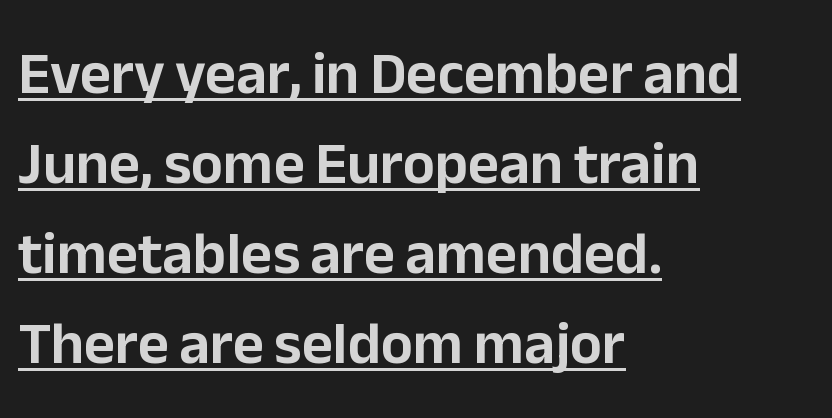
The image shows 60 px sans-serif type, upright; set left-aligned, normal line spacing (1.5x), normal letter spacing, underlined; low stroke contrast and a medium x-height.
